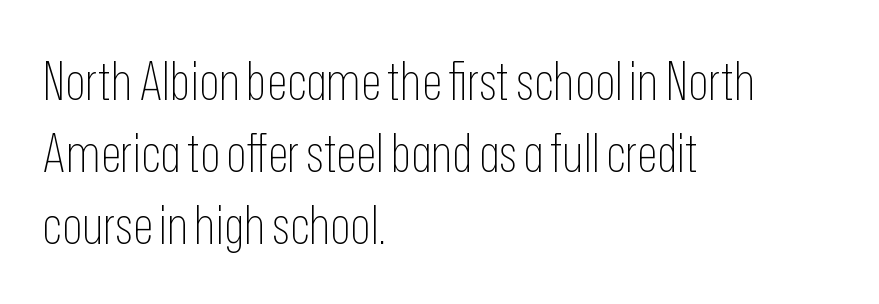
Nobody touched the tracking dial on this one. Stroke terminals: plain, sans-serif. A quiet, ordinary-to-light weight characterises the typeface. Do the letters lean? They stand straight. Bare-footed words on every line.
